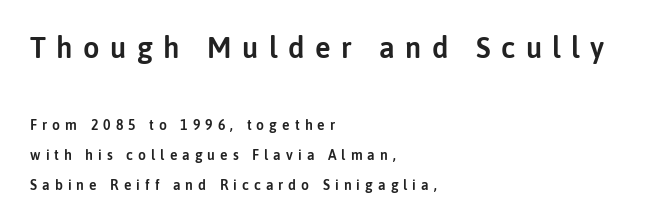
{"serif": "no", "italic": "no", "width": "normal", "stroke_contrast": "low", "x_height": "medium", "monospaced": "no", "underline": "no", "align": "left", "line_spacing": "loose", "line_spacing_ratio": 2.16, "letter_spacing": "wide", "letter_spacing_em": 0.36, "larger_block": "first", "size_ratio": 2.07, "glyph_px": 29}
